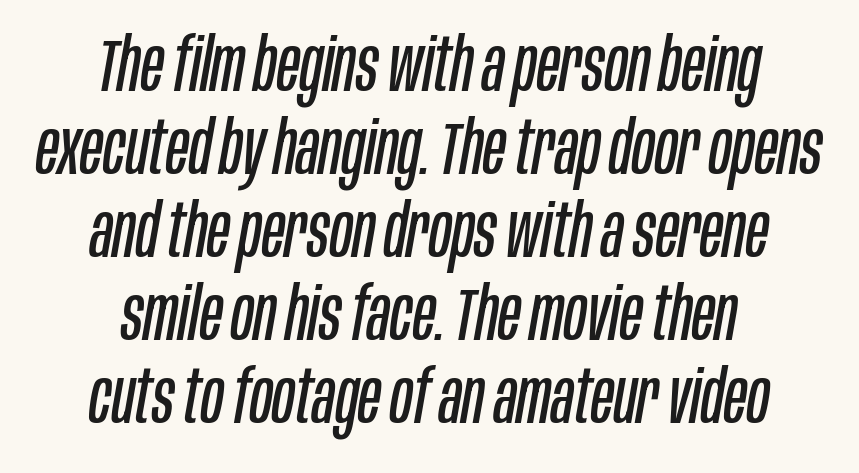
Q: Is the text bold? A: No.
Q: Is the text italic (slanted)? A: Yes, it leans right by about 10 degrees.
Q: Is the text underlined? A: No.
Q: How is the paragraph aligned? A: Centered.
Q: Is the spacing between letters normal or unusually wide? A: Normal.
Q: Is the spacing between lines tight, normal or loose? A: Tight.
Q: Width (condensed, normal, or wide)? A: Condensed.
Q: Stroke contrast? A: Low.
Q: x-height? A: Large.
Q: Monospaced? A: No.
